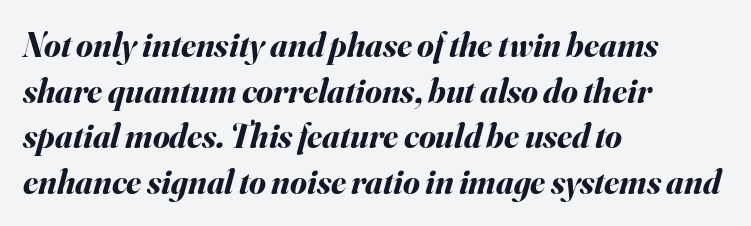
{"italic": "yes", "lean": "right", "slant_degrees": 16, "bold": "yes", "weight": "bold", "width": "normal", "stroke_contrast": "medium", "x_height": "small", "monospaced": "no", "underline": "no", "align": "left", "line_spacing": "normal", "line_spacing_ratio": 1.34, "letter_spacing": "normal", "letter_spacing_em": 0.0, "glyph_px": 34}
